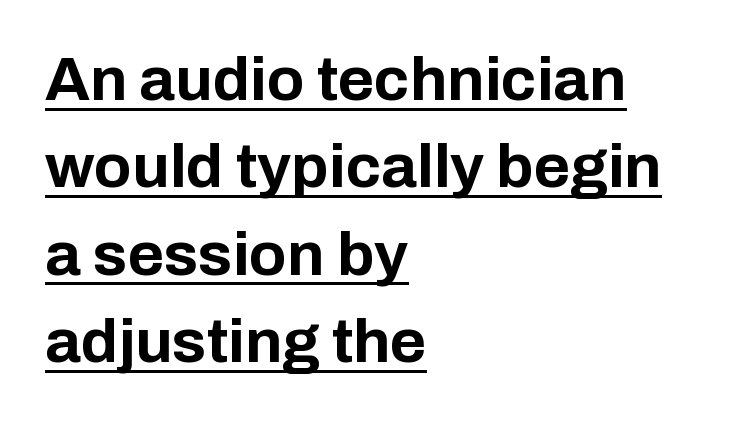
Q: Is the text bold? A: Yes.
Q: Is the text italic (slanted)? A: No, it is upright.
Q: Is the typeface a serif or a sans-serif typeface? A: Sans-serif.
Q: Is the text underlined? A: Yes.
Q: How is the paragraph aligned? A: Left-aligned.
Q: Is the spacing between letters normal or unusually wide? A: Normal.
Q: Is the spacing between lines tight, normal or loose? A: Normal.
Q: Width (condensed, normal, or wide)? A: Normal.
Q: Stroke contrast? A: Low.
Q: x-height? A: Medium.
Q: Monospaced? A: No.
